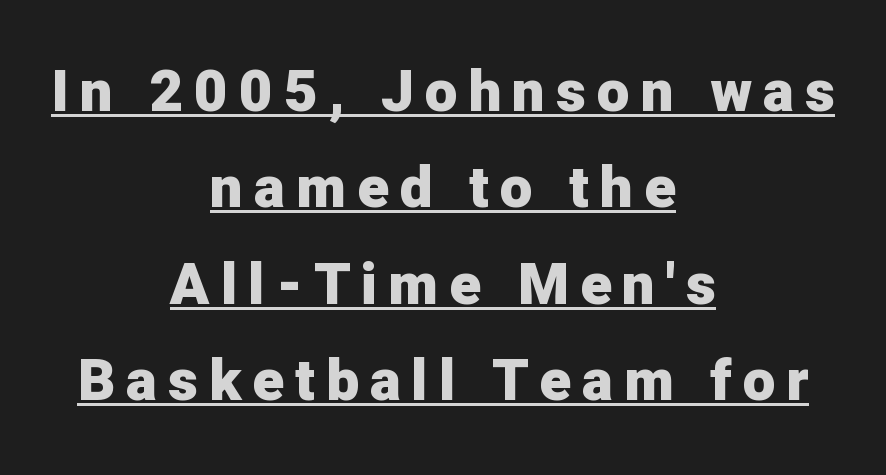
Q: Is the text bold? A: Yes.
Q: Is the text italic (slanted)? A: No, it is upright.
Q: Is the typeface a serif or a sans-serif typeface? A: Sans-serif.
Q: Is the text underlined? A: Yes.
Q: How is the paragraph aligned? A: Centered.
Q: Is the spacing between lines tight, normal or loose? A: Normal.
Q: Width (condensed, normal, or wide)? A: Normal.
Q: Stroke contrast? A: Low.
Q: x-height? A: Medium.
Q: Monospaced? A: No.
